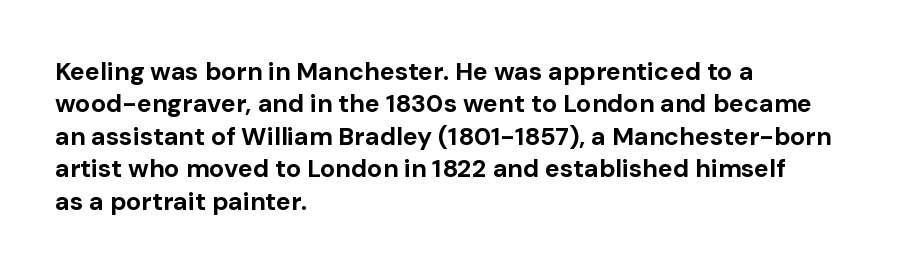
A typesetter would mark this as roman, not italic. The strokes are fattened all the way to bold. Beneath every word, the page is bare. The letters sit at their default tracking, neither squeezed nor spread. Notice how the passage keeps a crisp vertical edge on the left only. The lines sit at an ordinary, default distance from one another.
